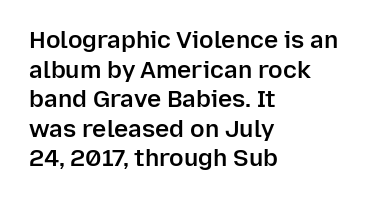
The image shows 24 px text type, upright; set left-aligned, line spacing 1.23x, normal letter spacing, not underlined.
